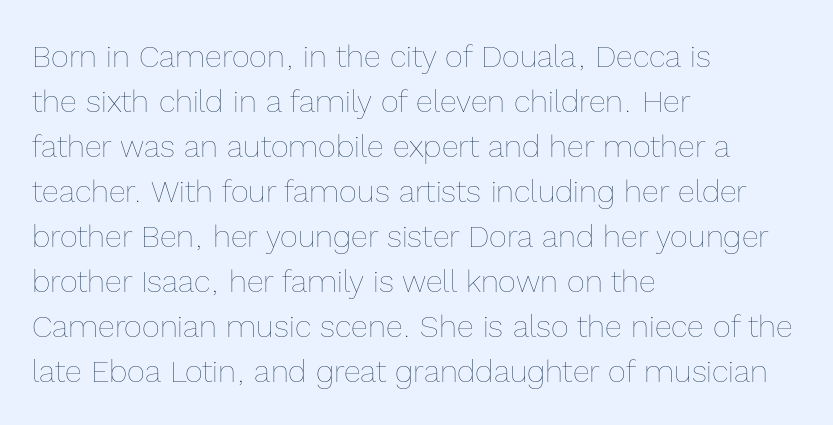
The image shows 31 px thin type, upright; set left-aligned, normal line spacing (1.45x), normal letter spacing, not underlined; a medium x-height.
